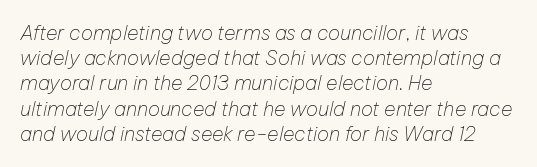
The image shows 20 px text type, italic (leaning right); set left-aligned, normal line spacing (1.26x), normal letter spacing, not underlined.
